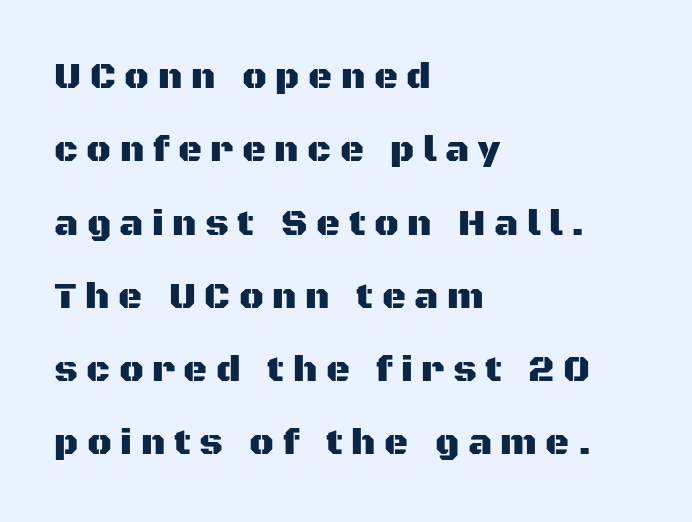
{"serif": "no", "italic": "no", "width": "normal", "stroke_contrast": "medium", "x_height": "large", "monospaced": "no", "underline": "no", "align": "left", "line_spacing": "loose", "line_spacing_ratio": 1.98, "letter_spacing": "wide", "letter_spacing_em": 0.23, "glyph_px": 37}
